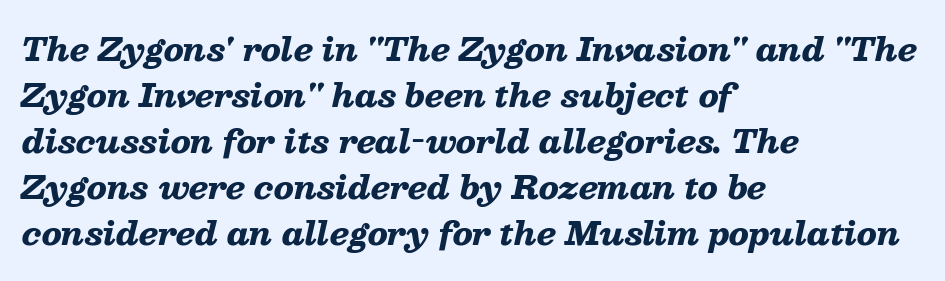
Q: Is the text bold? A: Yes.
Q: Is the text italic (slanted)? A: Yes, it leans right by about 13 degrees.
Q: Is the text underlined? A: No.
Q: How is the paragraph aligned? A: Left-aligned.
Q: Is the spacing between letters normal or unusually wide? A: Normal.
Q: Is the spacing between lines tight, normal or loose? A: Normal.
Q: Width (condensed, normal, or wide)? A: Wide.
Q: Stroke contrast? A: Low.
Q: x-height? A: Medium.
Q: Monospaced? A: No.
